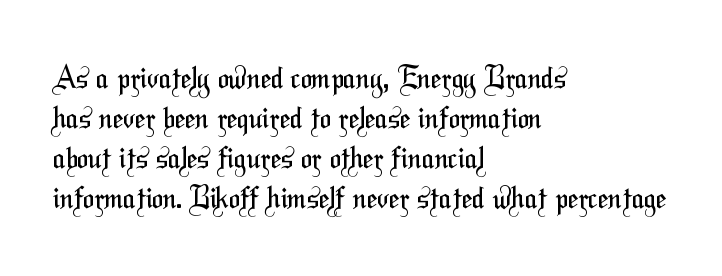
{"serif": "no", "bold": "no", "weight": "regular", "width": "condensed", "stroke_contrast": "medium", "x_height": "medium", "monospaced": "no", "underline": "no", "align": "left", "line_spacing": "normal", "line_spacing_ratio": 1.33, "letter_spacing": "normal", "letter_spacing_em": 0.0, "glyph_px": 30}
